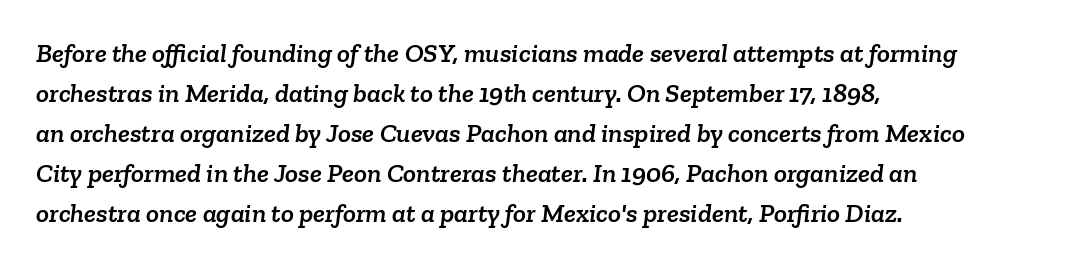
Nobody drew a line under any word here. Horizontal alignment here is leftward, the default for most running prose. The rendering uses a moderate line-height, typical for paragraphs. Tracking here is standard; glyphs follow each other at the usual distance.
